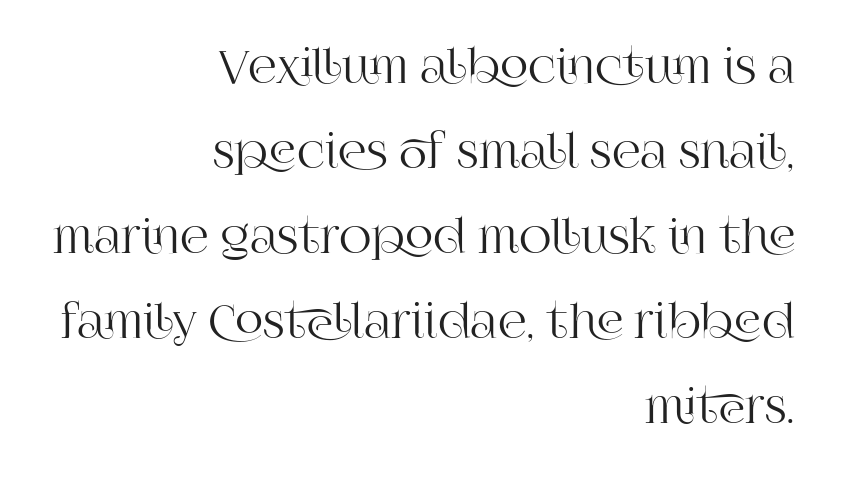
Q: Is the text italic (slanted)? A: No, it is upright.
Q: Is the typeface a serif or a sans-serif typeface? A: Serif.
Q: Is the text underlined? A: No.
Q: How is the paragraph aligned? A: Right-aligned.
Q: Is the spacing between letters normal or unusually wide? A: Normal.
Q: Width (condensed, normal, or wide)? A: Normal.
Q: Stroke contrast? A: High.
Q: x-height? A: Large.
Q: Monospaced? A: No.
